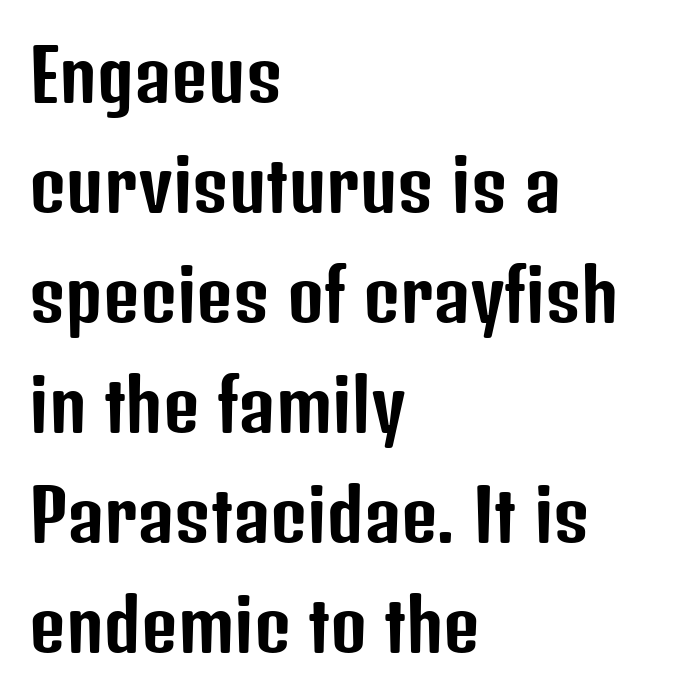
The image shows 71 px condensed sans-serif type, upright; set left-aligned, normal line spacing (1.55x), normal letter spacing, not underlined; low stroke contrast and a medium x-height.
